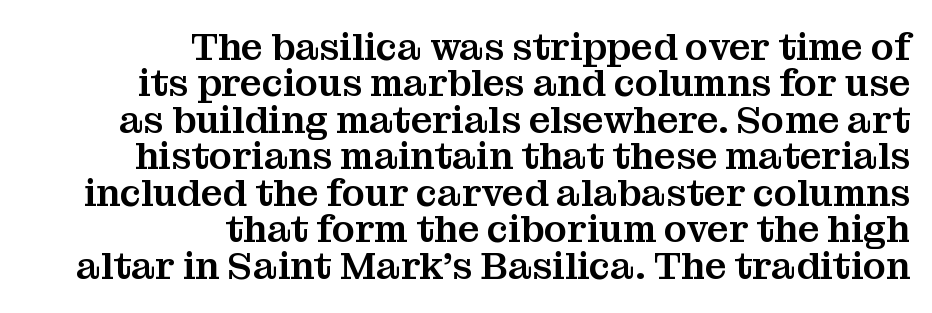
Small tapered or slab feet sit at the stroke ends, so this counts as serif. There is no visible air inserted between adjacent glyphs. The block of text is dense from top to bottom, with scant space between rows. This sample uses an upright cut, with every glyph sitting square on the baseline.
